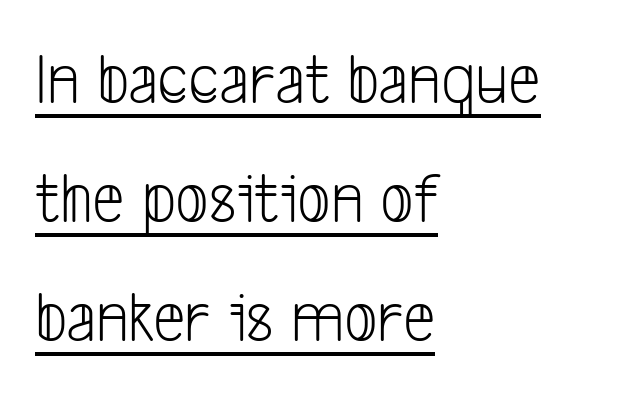
{"serif": "no", "bold": "no", "weight": "light", "width": "condensed", "stroke_contrast": "low", "x_height": "medium", "monospaced": "no", "underline": "yes", "align": "left", "line_spacing": "normal", "line_spacing_ratio": 1.63, "letter_spacing": "normal", "letter_spacing_em": 0.0, "glyph_px": 73}
